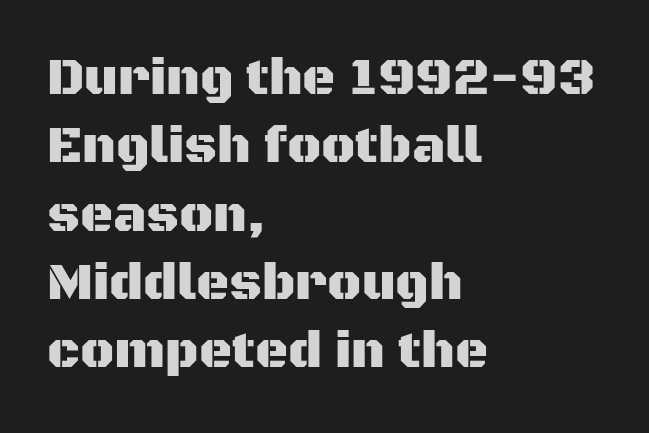
{"serif": "no", "italic": "no", "width": "normal", "stroke_contrast": "medium", "x_height": "large", "monospaced": "no", "underline": "no", "align": "left", "line_spacing": "normal", "line_spacing_ratio": 1.34, "letter_spacing": "normal", "letter_spacing_em": 0.0, "glyph_px": 51}
